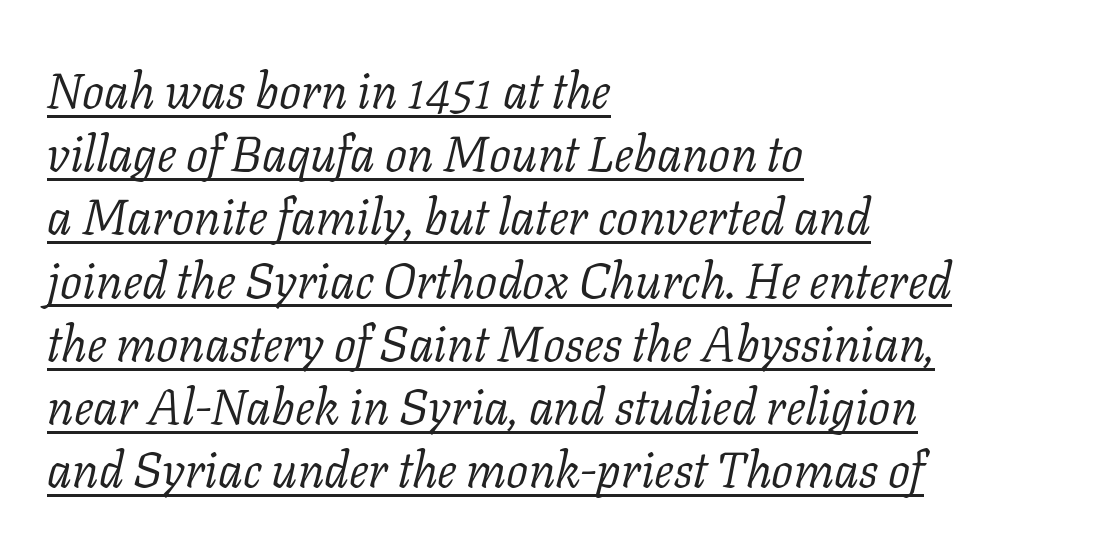
The image shows 49 px light serif type, italic (leaning right); set left-aligned, normal line spacing (1.29x), normal letter spacing, underlined; low stroke contrast and a medium x-height.
